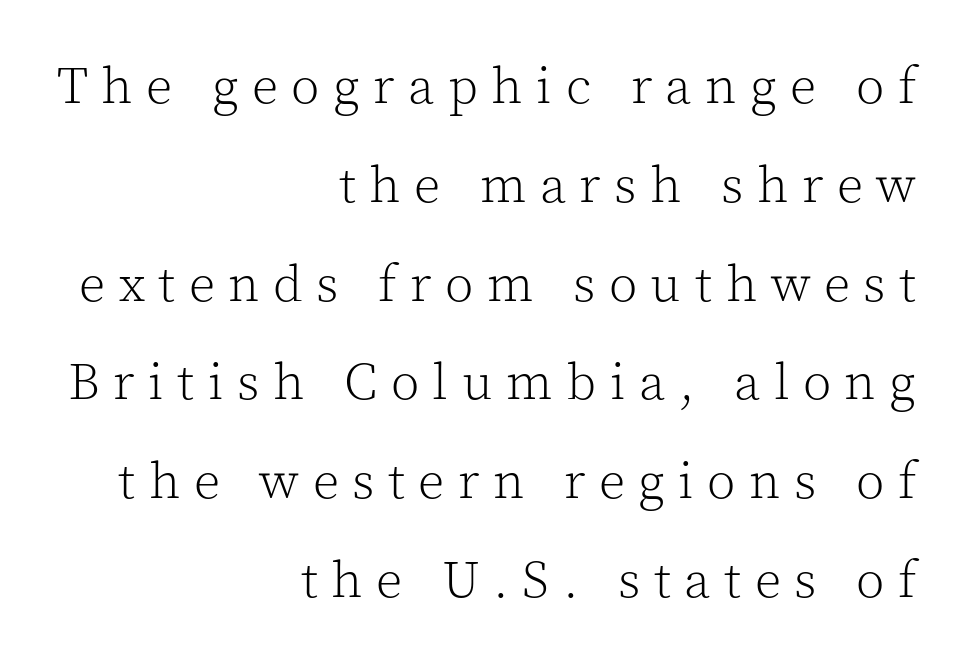
{"serif": "yes", "italic": "no", "bold": "no", "weight": "light", "width": "normal", "x_height": "medium", "monospaced": "no", "underline": "no", "align": "right", "line_spacing": "loose", "line_spacing_ratio": 1.9, "letter_spacing": "wide", "letter_spacing_em": 0.26, "glyph_px": 52}
